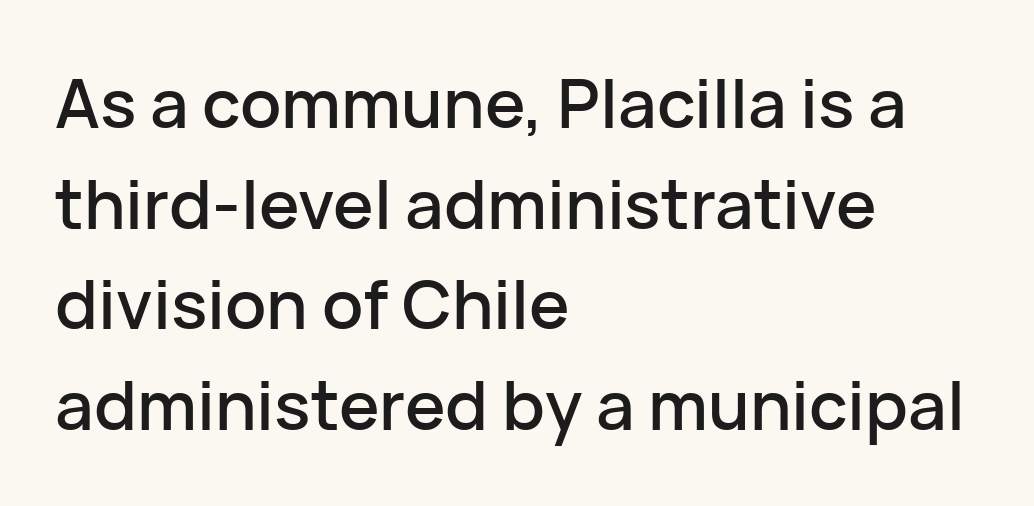
Q: Is the text italic (slanted)? A: No, it is upright.
Q: Is the typeface a serif or a sans-serif typeface? A: Sans-serif.
Q: Is the text underlined? A: No.
Q: How is the paragraph aligned? A: Left-aligned.
Q: Is the spacing between letters normal or unusually wide? A: Normal.
Q: Is the spacing between lines tight, normal or loose? A: Normal.
Q: Width (condensed, normal, or wide)? A: Normal.
Q: Stroke contrast? A: Low.
Q: x-height? A: Medium.
Q: Monospaced? A: No.
